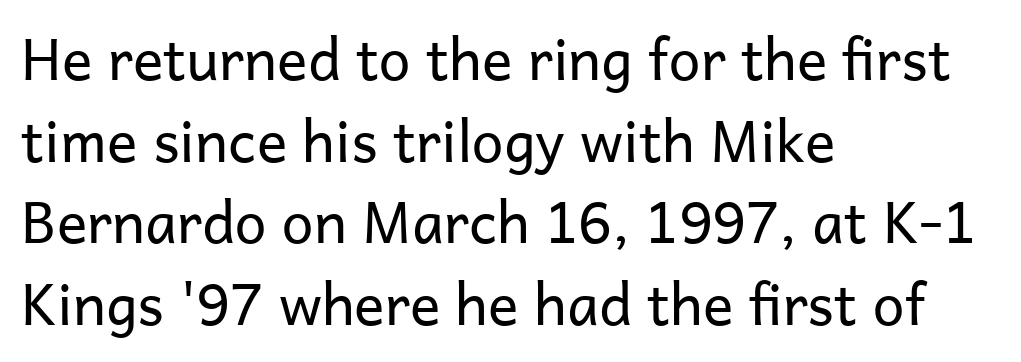
The image shows 57 px regular-weight sans-serif type, upright; set left-aligned, normal line spacing (1.43x), normal letter spacing, not underlined; low stroke contrast and a medium x-height.
